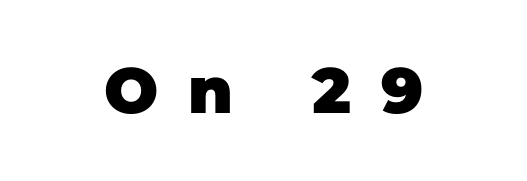
A typesetter would label this face a sans. Heavy-handed strokes throughout: this text is bold. Bare-footed words on every line. Characters follow at a spacing far wider than the type designer built in.
